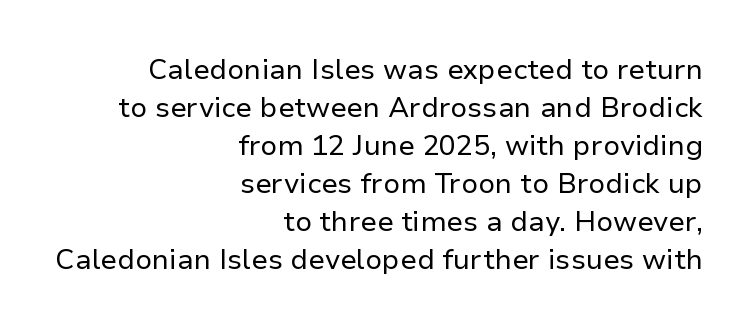
The block of text has a typical density, with ordinary space between rows. The letterforms sit shoulder to shoulder at normal distance. The typesetter chose a ragged-left arrangement here. The face used here is a sans, in the tradition of grotesques and geometrics.
